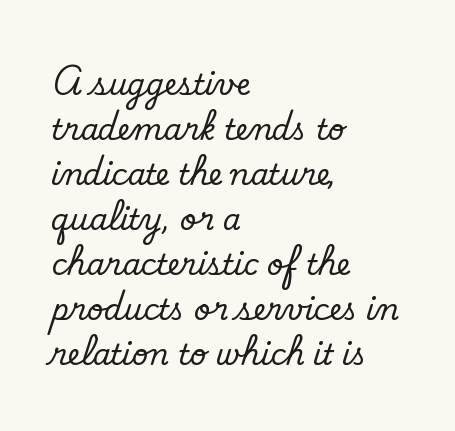
Nope, no serifs anywhere on these letters. A typesetter would call this proportional, since set widths differ per character. Spacing between characters is what you'd get straight out of the box. Nobody drew a line under any word here. Weight class: somewhere from thin through regular. The typesetter chose a ragged-right arrangement here.
